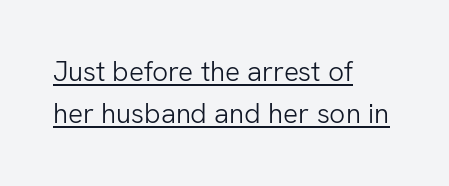
The image shows 28 px light sans-serif type, upright; set left-aligned, normal line spacing (1.51x), normal letter spacing, underlined; low stroke contrast and a medium x-height.
